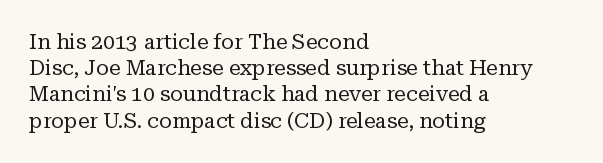
The image shows 21 px text type, upright; set left-aligned, normal line spacing (1.25x), normal letter spacing, not underlined.
